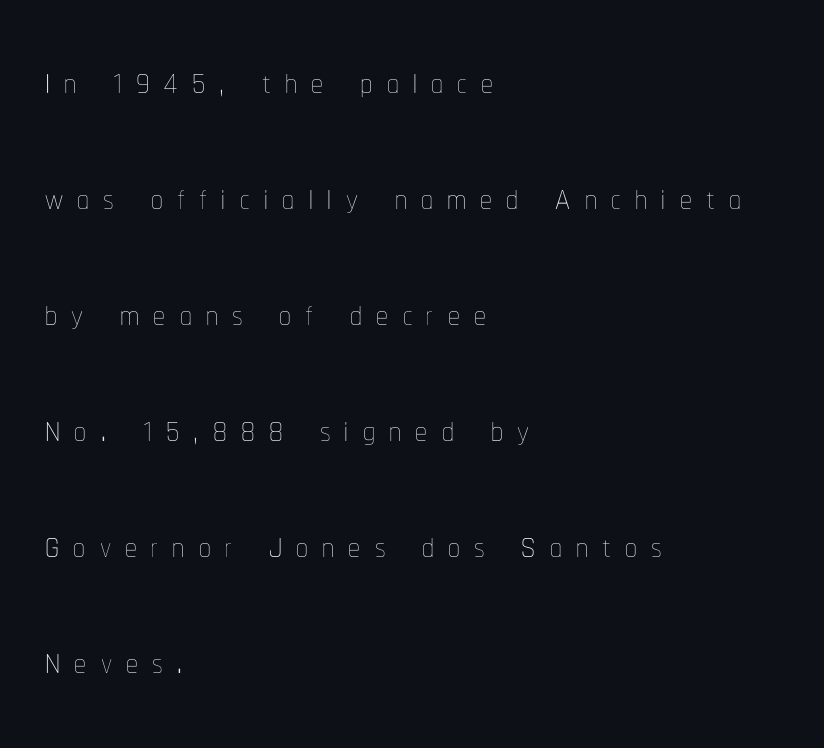
Q: Is the text bold? A: No.
Q: Is the text italic (slanted)? A: No, it is upright.
Q: Is the text underlined? A: No.
Q: How is the paragraph aligned? A: Left-aligned.
Q: Is the spacing between letters normal or unusually wide? A: Unusually wide.
Q: Is the spacing between lines tight, normal or loose? A: Loose.
Q: Width (condensed, normal, or wide)? A: Condensed.
Q: Stroke contrast? A: Low.
Q: x-height? A: Medium.
Q: Monospaced? A: No.
